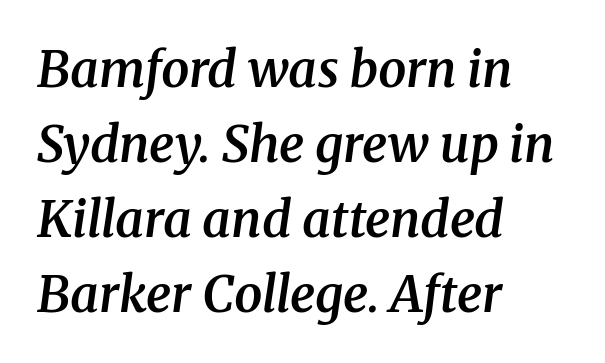
Here the glyphs are tracked normally, forming tight word shapes. If you drew a line through each stem, it would be angled. Underline: absent. Semibold letterforms, between regular and bold. This sample has the flowing, uneven cadence of proportional lettering.
